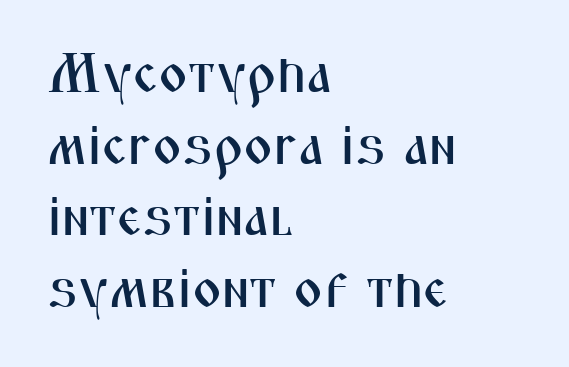
The image shows 56 px condensed sans-serif type, upright; set left-aligned, normal line spacing (1.28x), normal letter spacing, not underlined; medium stroke contrast and a medium x-height.
